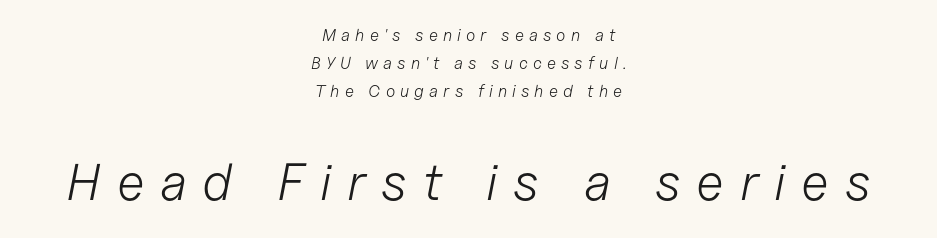
Alignment: centered. Regular leading. Check under the words: just untouched page. Characters are canted at an angle relative to the baseline's perpendicular. Is the lower block the larger one? Yes — the lower block carries the bigger type.
